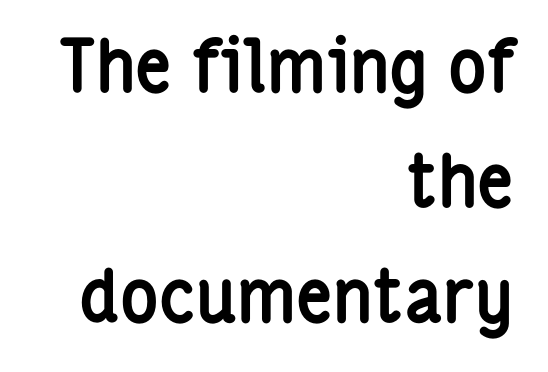
The image shows 72 px semibold, condensed sans-serif type, upright; set right-aligned, normal line spacing (1.6x), normal letter spacing, not underlined; low stroke contrast and a medium x-height.
